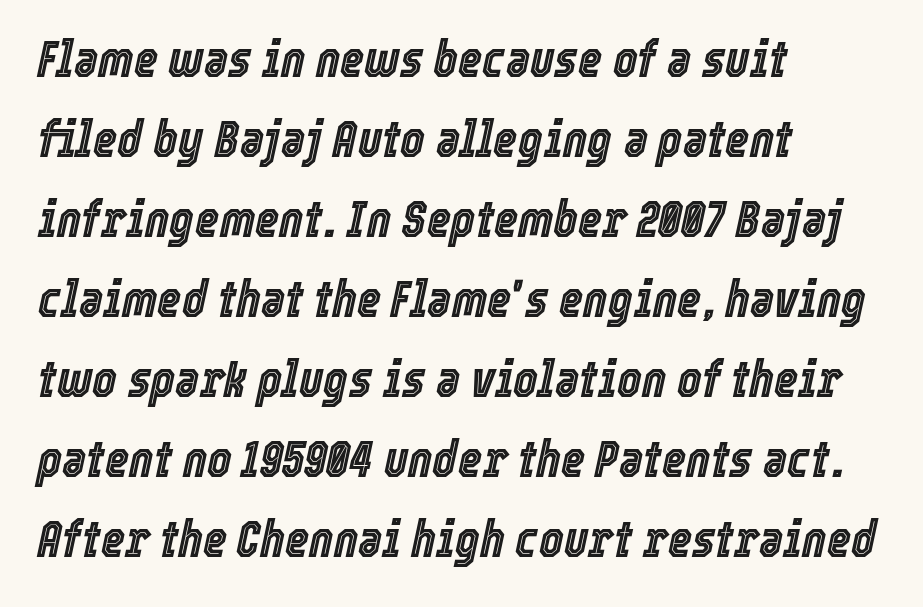
The image shows 52 px condensed type, italic (leaning right); set left-aligned, normal line spacing (1.54x), normal letter spacing, not underlined; a medium x-height.
